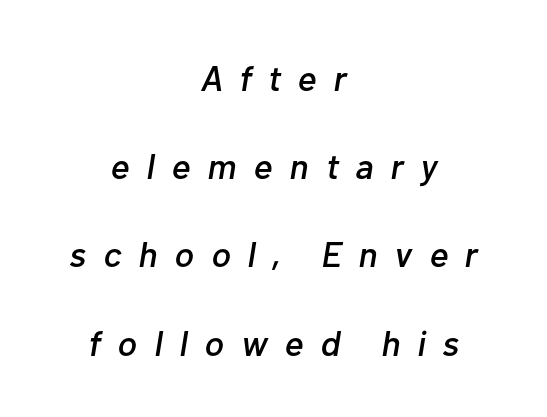
The image shows 36 px text type, italic (leaning right); set centered, loose line spacing (2.45x), unusually wide letter spacing (+0.47 em), not underlined; low stroke contrast and a medium x-height.
